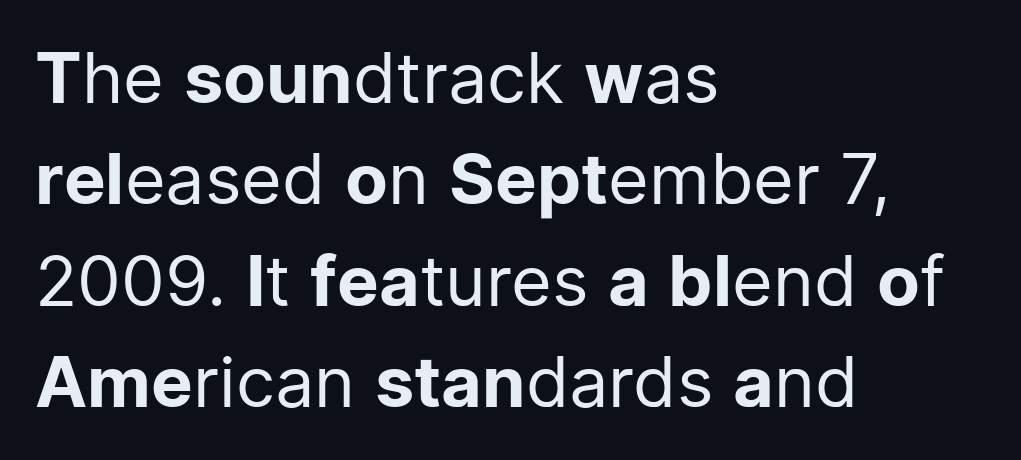
Q: Is the text bold? A: No.
Q: Is the text italic (slanted)? A: No, it is upright.
Q: Is the typeface a serif or a sans-serif typeface? A: Sans-serif.
Q: Is the text underlined? A: No.
Q: How is the paragraph aligned? A: Left-aligned.
Q: Is the spacing between letters normal or unusually wide? A: Normal.
Q: Is the spacing between lines tight, normal or loose? A: Normal.
Q: Width (condensed, normal, or wide)? A: Normal.
Q: Stroke contrast? A: Low.
Q: x-height? A: Medium.
Q: Monospaced? A: No.
